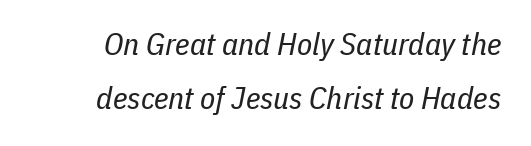
Q: Is the text bold? A: No.
Q: Is the text italic (slanted)? A: Yes, it leans right by about 11 degrees.
Q: Is the text underlined? A: No.
Q: Is the spacing between letters normal or unusually wide? A: Normal.
Q: Width (condensed, normal, or wide)? A: Condensed.
Q: Stroke contrast? A: Low.
Q: x-height? A: Medium.
Q: Monospaced? A: No.
